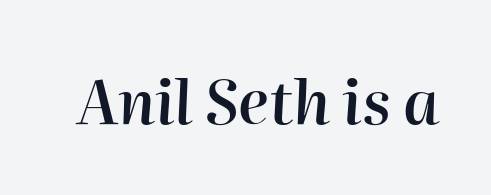
{"italic": "yes", "lean": "right", "slant_degrees": 2, "bold": "semi", "weight": "semibold", "width": "normal", "stroke_contrast": "high", "x_height": "medium", "monospaced": "no", "underline": "no", "letter_spacing": "normal", "letter_spacing_em": 0.0, "glyph_px": 61}
